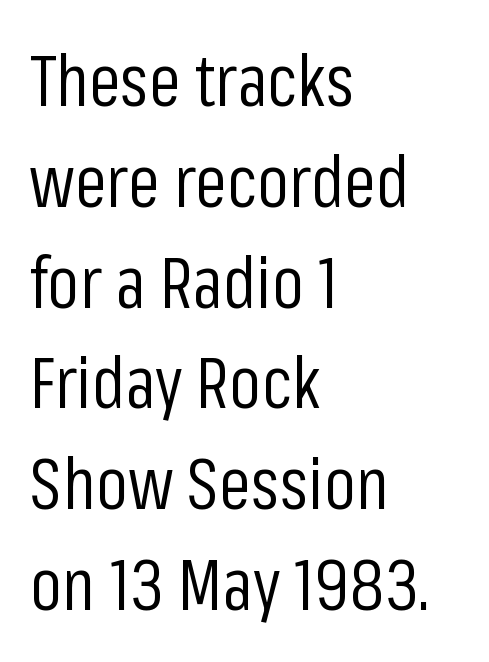
{"serif": "no", "italic": "no", "bold": "no", "weight": "regular", "width": "condensed", "stroke_contrast": "low", "x_height": "medium", "monospaced": "no", "underline": "no", "align": "left", "line_spacing": "normal", "line_spacing_ratio": 1.42, "letter_spacing": "normal", "letter_spacing_em": 0.0, "glyph_px": 71}
